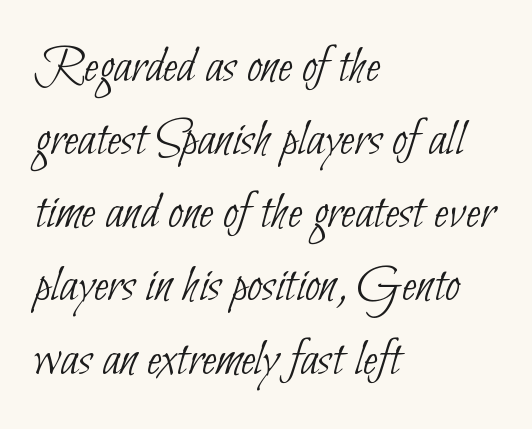
{"serif": "no", "bold": "no", "weight": "thin", "width": "condensed", "stroke_contrast": "low", "x_height": "small", "monospaced": "no", "underline": "no", "align": "left", "line_spacing": "normal", "line_spacing_ratio": 1.38, "letter_spacing": "normal", "letter_spacing_em": 0.0, "glyph_px": 53}
